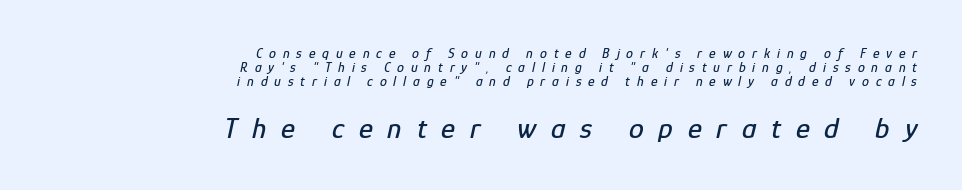
The image shows 30 px condensed type, italic (leaning right); set right-aligned, tight line spacing (1.0x), unusually wide letter spacing (+0.49 em), not underlined; the second (bottom) block is 2.14x larger; low stroke contrast and a medium x-height.
